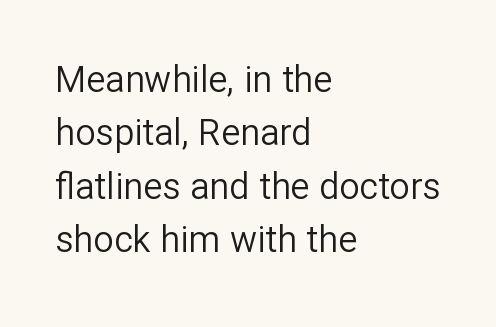
Q: Is the text bold? A: No.
Q: Is the text italic (slanted)? A: No, it is upright.
Q: Is the typeface a serif or a sans-serif typeface? A: Sans-serif.
Q: Is the text underlined? A: No.
Q: How is the paragraph aligned? A: Left-aligned.
Q: Is the spacing between letters normal or unusually wide? A: Normal.
Q: Is the spacing between lines tight, normal or loose? A: Normal.
Q: Width (condensed, normal, or wide)? A: Normal.
Q: Stroke contrast? A: Low.
Q: x-height? A: Medium.
Q: Monospaced? A: No.
